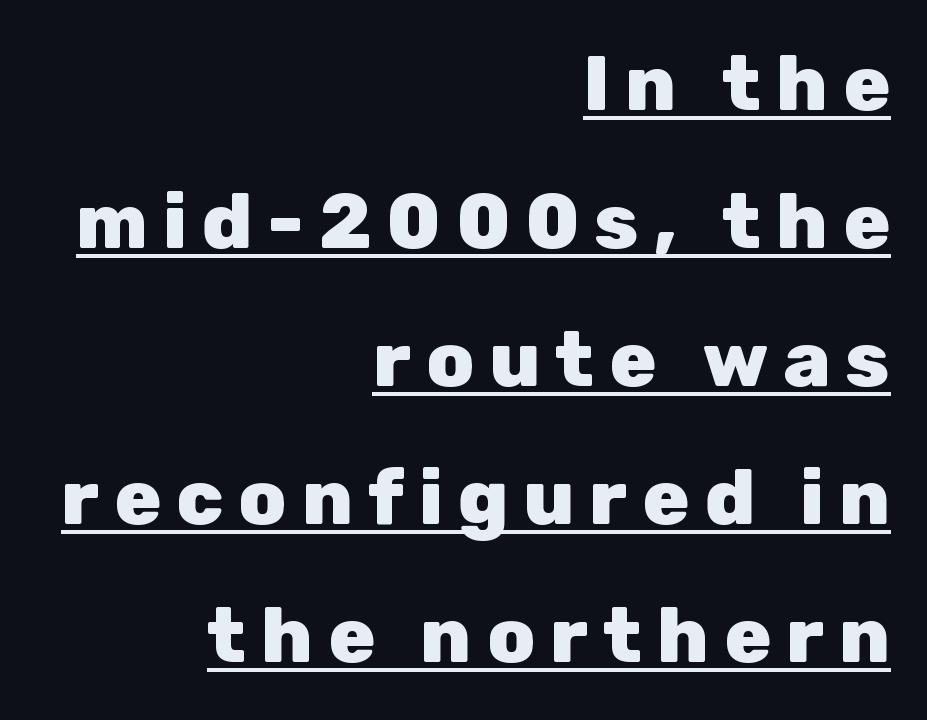
Q: Is the text bold? A: Yes.
Q: Is the text italic (slanted)? A: No, it is upright.
Q: Is the typeface a serif or a sans-serif typeface? A: Sans-serif.
Q: Is the text underlined? A: Yes.
Q: How is the paragraph aligned? A: Right-aligned.
Q: Width (condensed, normal, or wide)? A: Normal.
Q: Stroke contrast? A: Low.
Q: x-height? A: Medium.
Q: Monospaced? A: No.
